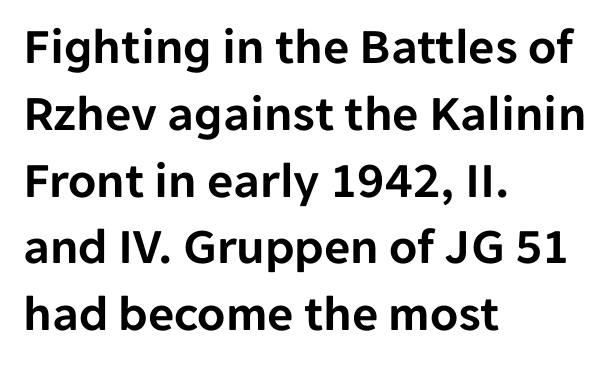
Q: Is the text italic (slanted)? A: No, it is upright.
Q: Is the typeface a serif or a sans-serif typeface? A: Sans-serif.
Q: Is the text underlined? A: No.
Q: How is the paragraph aligned? A: Left-aligned.
Q: Is the spacing between letters normal or unusually wide? A: Normal.
Q: Is the spacing between lines tight, normal or loose? A: Normal.
Q: Width (condensed, normal, or wide)? A: Normal.
Q: Stroke contrast? A: Low.
Q: x-height? A: Medium.
Q: Monospaced? A: No.
